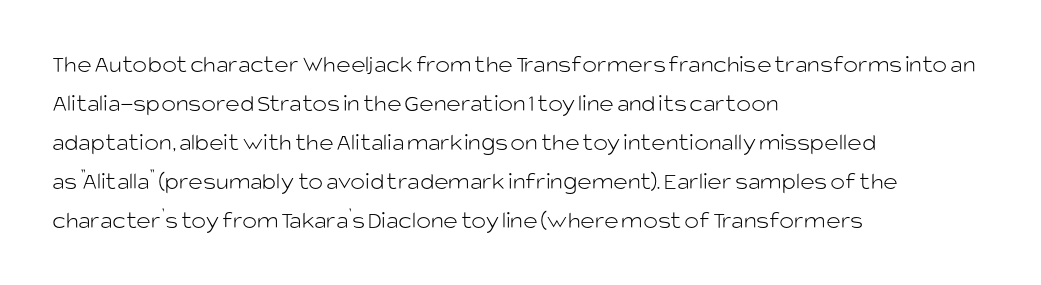
The image shows 25 px text type, upright; set left-aligned, normal line spacing (1.56x), normal letter spacing, not underlined.
